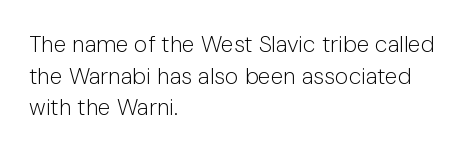
A roman cut, with each character standing at attention. Line spacing here is normal. The text block is weighted toward the left margin, trailing off unevenly rightward. Lines of text with bare space underneath. Nothing unusual about the tracking: characters are spaced as the font intends. A quiet, ordinary-to-light weight characterises the typeface.
